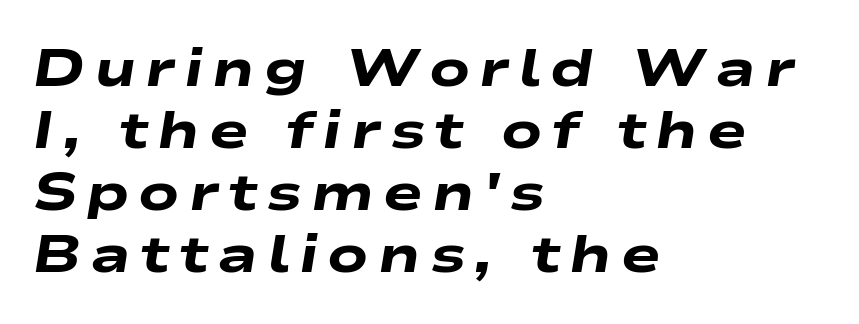
The image shows 53 px heavy, wide type, italic (leaning right); set left-aligned, line spacing 1.17x, not underlined; low stroke contrast and a medium x-height.
